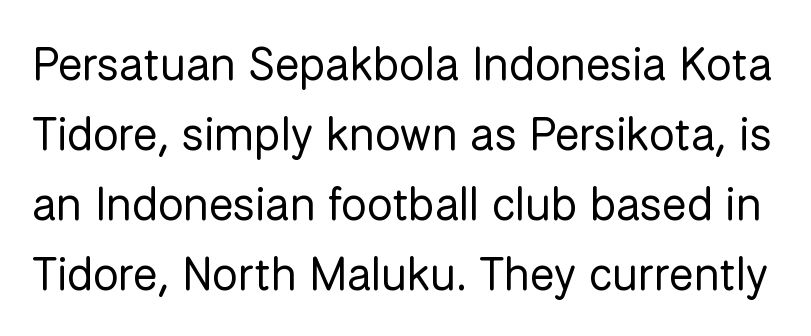
Varying glyph widths throughout — classic text-font behaviour. Baseline-to-baseline distance is the conventional proportion of letter height. Upright lettering throughout. Weight class: somewhere from thin through regular. Anything drawn beneath the words? Only blank space.
